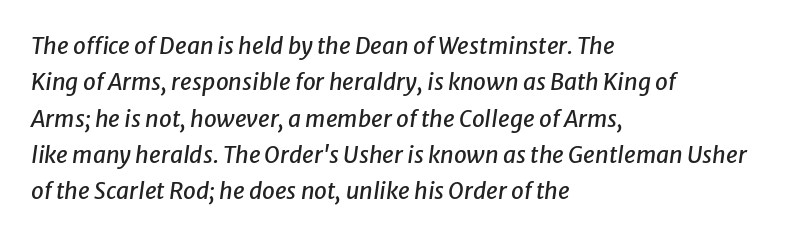
What stands out about the letter spacing? Nothing — it is the standard amount. This rendering features lettering with no underline. Casual observation: everything's shoved over to the left. The typography opts for an oblique posture over an upright one.
